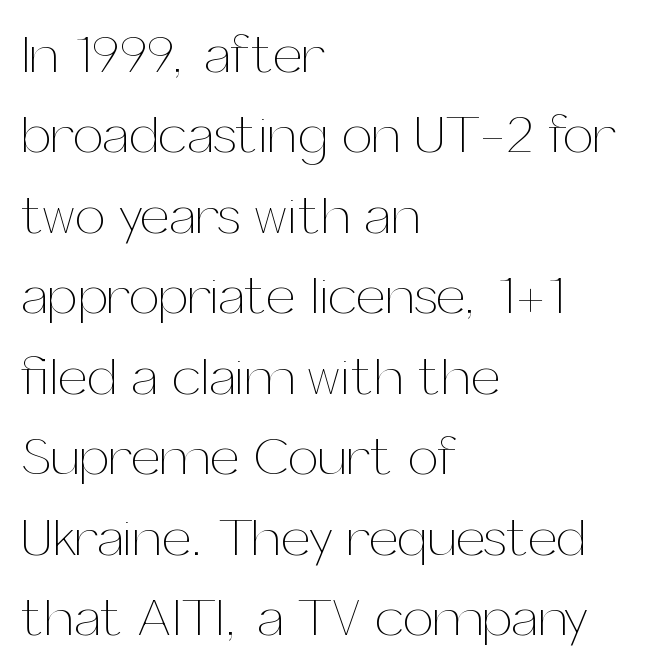
Q: Is the text bold? A: No.
Q: Is the text italic (slanted)? A: No, it is upright.
Q: Is the text underlined? A: No.
Q: How is the paragraph aligned? A: Left-aligned.
Q: Is the spacing between letters normal or unusually wide? A: Normal.
Q: Is the spacing between lines tight, normal or loose? A: Normal.
Q: Width (condensed, normal, or wide)? A: Normal.
Q: Stroke contrast? A: Medium.
Q: x-height? A: Medium.
Q: Monospaced? A: No.
